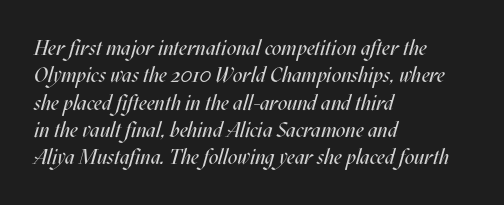
Q: Is the text bold? A: No.
Q: Is the text italic (slanted)? A: Yes, it leans right by about 17 degrees.
Q: Is the text underlined? A: No.
Q: How is the paragraph aligned? A: Left-aligned.
Q: Is the spacing between letters normal or unusually wide? A: Normal.
Q: Is the spacing between lines tight, normal or loose? A: Normal.
